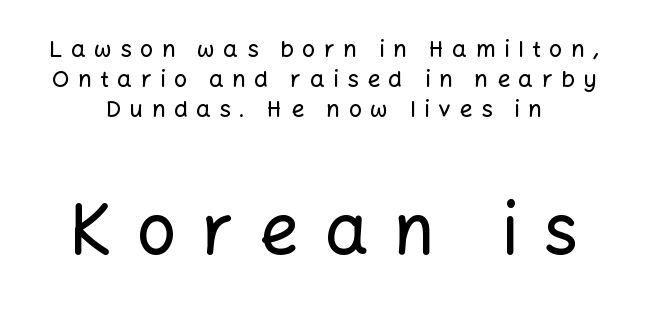
Q: Is the text italic (slanted)? A: No, it is upright.
Q: Is the typeface a serif or a sans-serif typeface? A: Sans-serif.
Q: Is the text underlined? A: No.
Q: Is the spacing between letters normal or unusually wide? A: Unusually wide.
Q: Is the spacing between lines tight, normal or loose? A: Normal.
Q: Which block of text is set in a larger size, the first (top) or the second (bottom)? A: The second (bottom) one.
Q: Width (condensed, normal, or wide)? A: Normal.
Q: Stroke contrast? A: Low.
Q: x-height? A: Medium.
Q: Monospaced? A: No.
